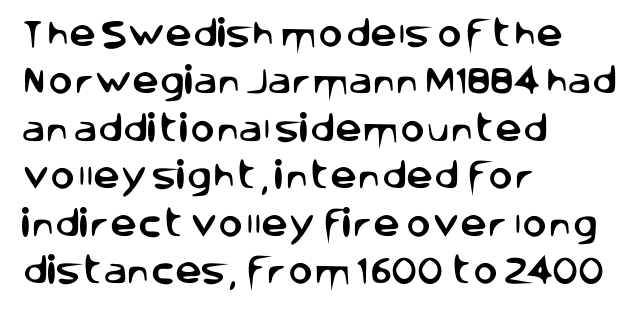
{"serif": "no", "italic": "no", "width": "normal", "stroke_contrast": "low", "x_height": "large", "monospaced": "no", "underline": "no", "align": "left", "line_spacing": "normal", "line_spacing_ratio": 1.58, "letter_spacing": "normal", "letter_spacing_em": 0.0, "glyph_px": 30}
